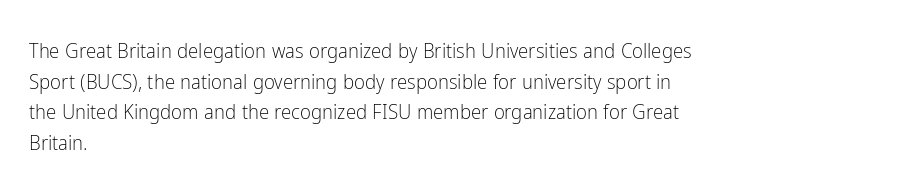
{"italic": "no", "bold": "no", "underline": "no", "align": "left", "line_spacing": "normal", "line_spacing_ratio": 1.46, "letter_spacing": "normal", "letter_spacing_em": 0.0, "glyph_px": 21}
